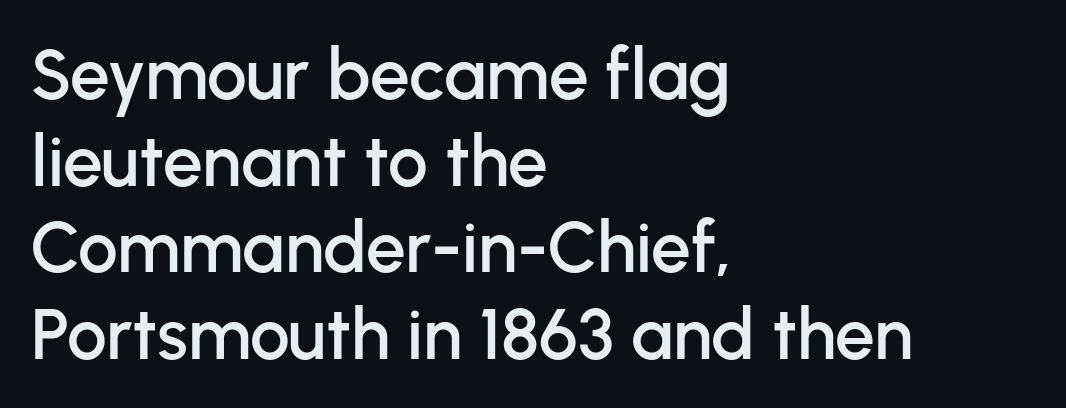
Q: Is the text italic (slanted)? A: No, it is upright.
Q: Is the typeface a serif or a sans-serif typeface? A: Sans-serif.
Q: Is the text underlined? A: No.
Q: How is the paragraph aligned? A: Left-aligned.
Q: Is the spacing between letters normal or unusually wide? A: Normal.
Q: Width (condensed, normal, or wide)? A: Normal.
Q: Stroke contrast? A: Low.
Q: x-height? A: Medium.
Q: Monospaced? A: No.
